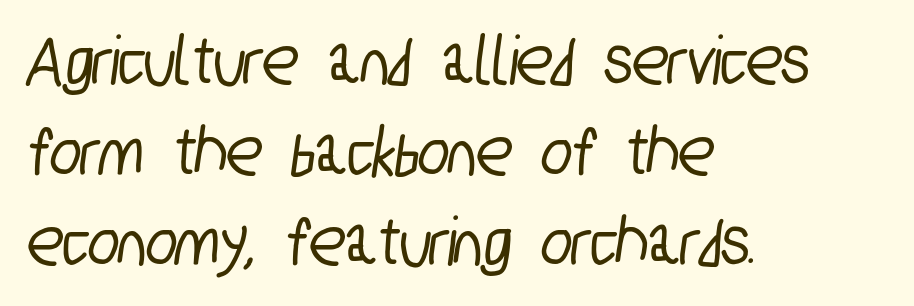
The image shows 73 px condensed sans-serif type; set left-aligned, line spacing 1.24x, normal letter spacing, not underlined; low stroke contrast and a medium x-height.
